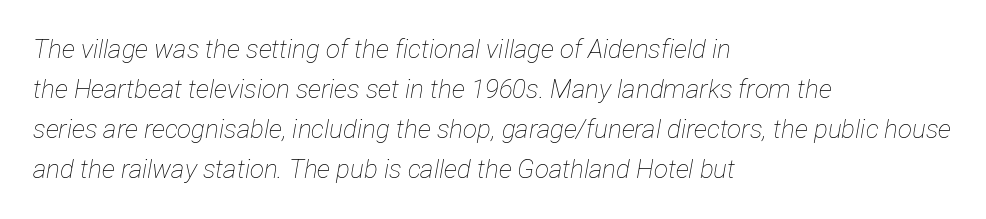
The image shows 26 px text type, italic (leaning right); set left-aligned, normal line spacing (1.54x), normal letter spacing, not underlined.
